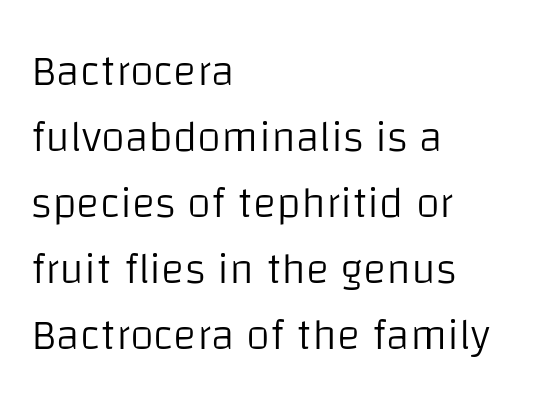
Q: Is the text bold? A: No.
Q: Is the text italic (slanted)? A: No, it is upright.
Q: Is the typeface a serif or a sans-serif typeface? A: Sans-serif.
Q: Is the text underlined? A: No.
Q: How is the paragraph aligned? A: Left-aligned.
Q: Is the spacing between letters normal or unusually wide? A: Normal.
Q: Is the spacing between lines tight, normal or loose? A: Normal.
Q: Width (condensed, normal, or wide)? A: Normal.
Q: Stroke contrast? A: Low.
Q: x-height? A: Large.
Q: Monospaced? A: No.
